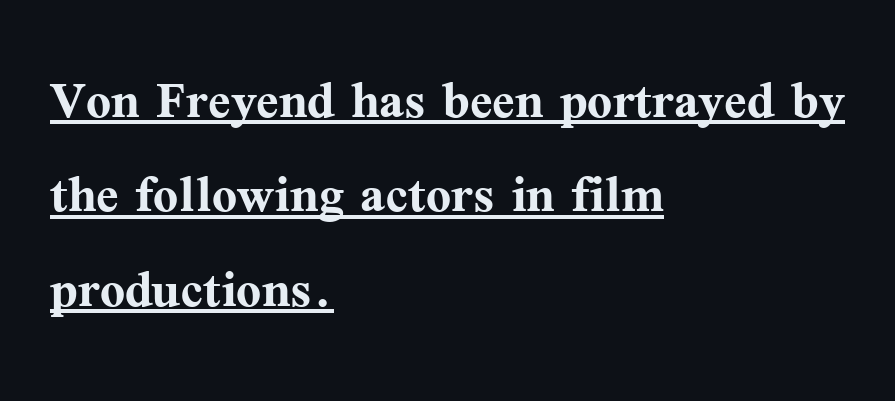
{"serif": "yes", "italic": "no", "bold": "yes", "weight": "semibold", "width": "normal", "stroke_contrast": "medium", "x_height": "medium", "monospaced": "no", "underline": "yes", "align": "left", "line_spacing": "normal", "line_spacing_ratio": 1.43, "letter_spacing": "normal", "letter_spacing_em": 0.0, "glyph_px": 66}
